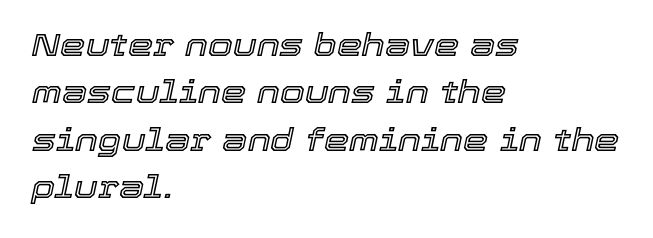
Has an underline been added? It has not. Rendered with sloped, italic letterforms. The line-height multiplier appears to be the usual default. Standard letterfit; no display-style spreading of the glyphs. Typeset ragged right — the left edge is the straight one. Think of a printed novel: that variable character pitch is what you see here.
